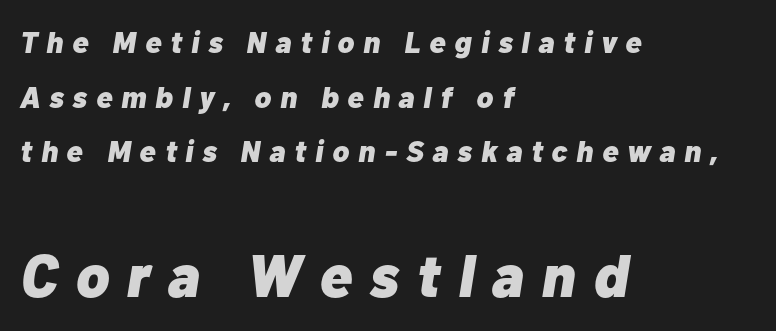
The lines in this sample share a left origin and differ only in where they stop. These words are printed bold, with thick strokes throughout. Caption: expanded tracking, letters set apart. You could not count columns in this text — the font is proportionally spaced.
